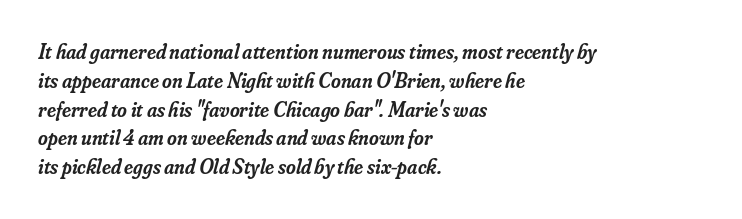
The rows are spaced the way most documents space them. This sample uses an oblique cut, with every glyph tilted off the vertical. The strip under each line holds only bare page. The text block is weighted toward the left margin, trailing off unevenly rightward.
